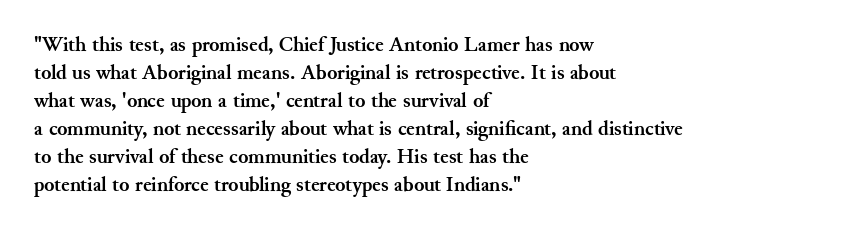
The image shows 21 px bold type, upright; set left-aligned, normal line spacing (1.33x), normal letter spacing, not underlined.
